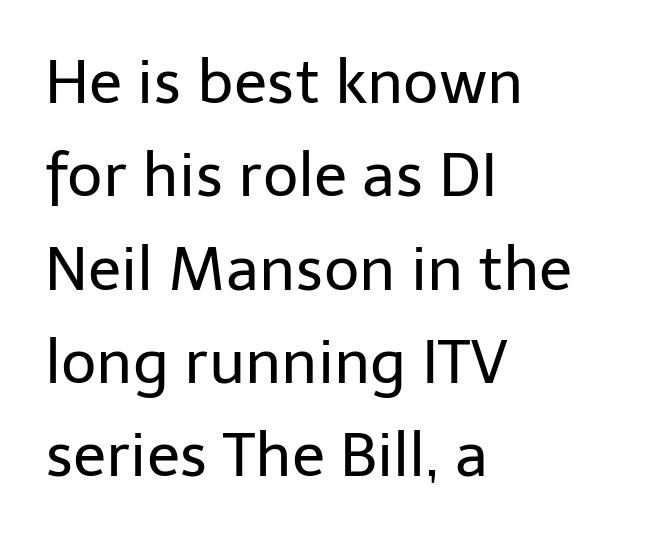
Q: Is the text bold? A: No.
Q: Is the text italic (slanted)? A: No, it is upright.
Q: Is the typeface a serif or a sans-serif typeface? A: Sans-serif.
Q: Is the text underlined? A: No.
Q: How is the paragraph aligned? A: Left-aligned.
Q: Is the spacing between letters normal or unusually wide? A: Normal.
Q: Is the spacing between lines tight, normal or loose? A: Normal.
Q: Width (condensed, normal, or wide)? A: Normal.
Q: Stroke contrast? A: Low.
Q: x-height? A: Medium.
Q: Monospaced? A: No.
